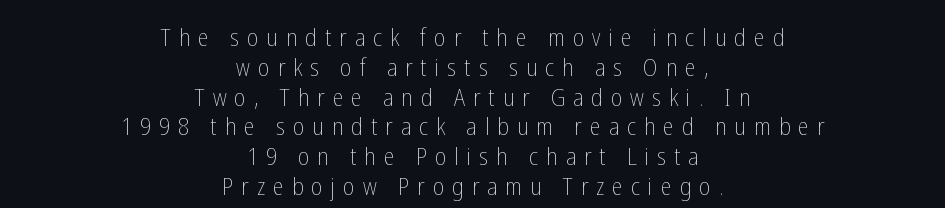
{"italic": "no", "bold": "no", "underline": "no", "align": "center", "line_spacing_ratio": 1.24, "letter_spacing": "wide", "letter_spacing_em": 0.34, "glyph_px": 24}
